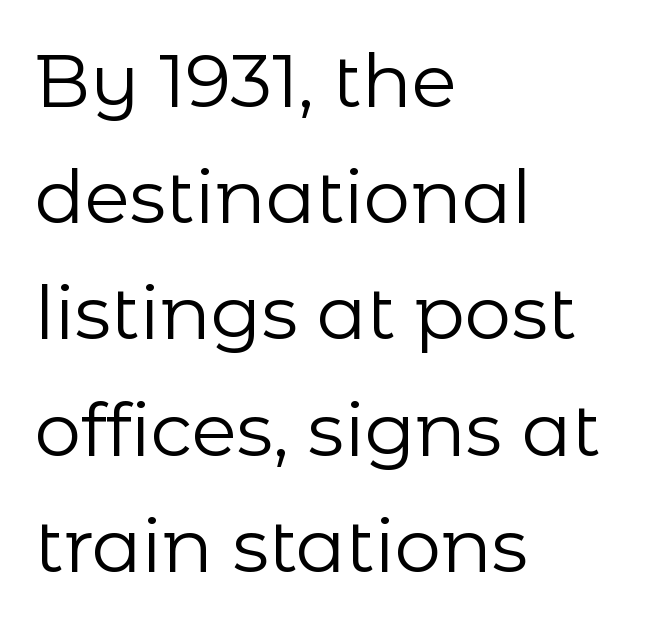
The image shows 74 px regular-weight sans-serif type, upright; set left-aligned, normal line spacing (1.57x), normal letter spacing, not underlined; low stroke contrast and a medium x-height.
